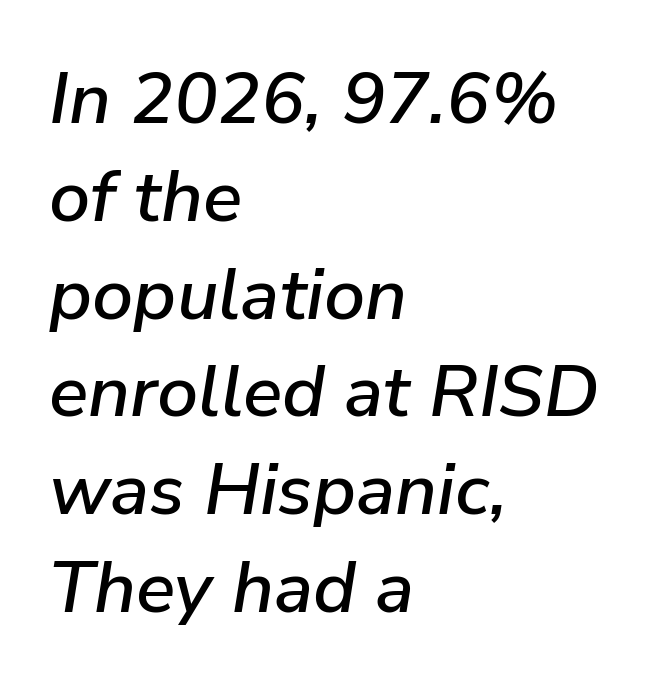
Clear beneath every line of the passage. No extra tracking has been applied to these lines. The leading is moderate, giving the passage an even texture. A typesetter would call this proportional, since set widths differ per character.
